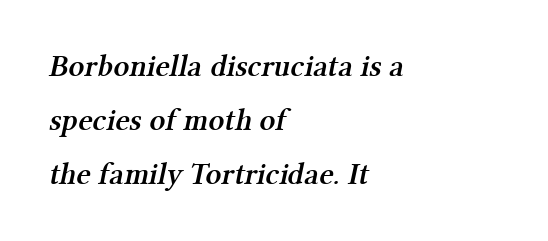
These lines are set flush left with a ragged right edge. The string is rendered with underlining switched off. In terms of weight, the rendering is demibold, just under bold. What stands out about the letter spacing? Nothing — it is the standard amount. A serif font was chosen for this passage. Character widths vary here, with narrow letters taking less room than wide ones.
